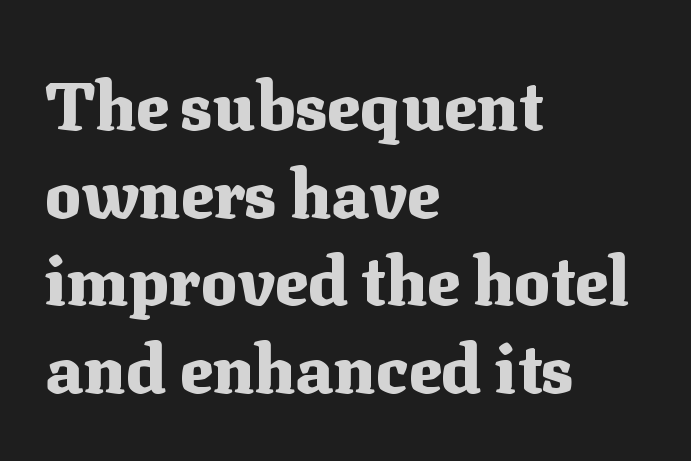
Q: Is the text bold? A: Yes.
Q: Is the text italic (slanted)? A: No, it is upright.
Q: Is the typeface a serif or a sans-serif typeface? A: Serif.
Q: Is the text underlined? A: No.
Q: How is the paragraph aligned? A: Left-aligned.
Q: Is the spacing between letters normal or unusually wide? A: Normal.
Q: Is the spacing between lines tight, normal or loose? A: Normal.
Q: Width (condensed, normal, or wide)? A: Normal.
Q: Stroke contrast? A: Medium.
Q: x-height? A: Medium.
Q: Monospaced? A: No.
